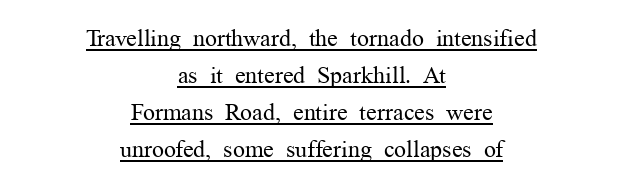
The cut favours lightness, reaching ordinary text weight at its darkest. The specimen includes a rule beneath the text block's lines. Honestly, the letter spacing is just normal — you wouldn't notice it. Regular leading. The type sits square on the baseline with zero lean. Layout note: lines centered.
